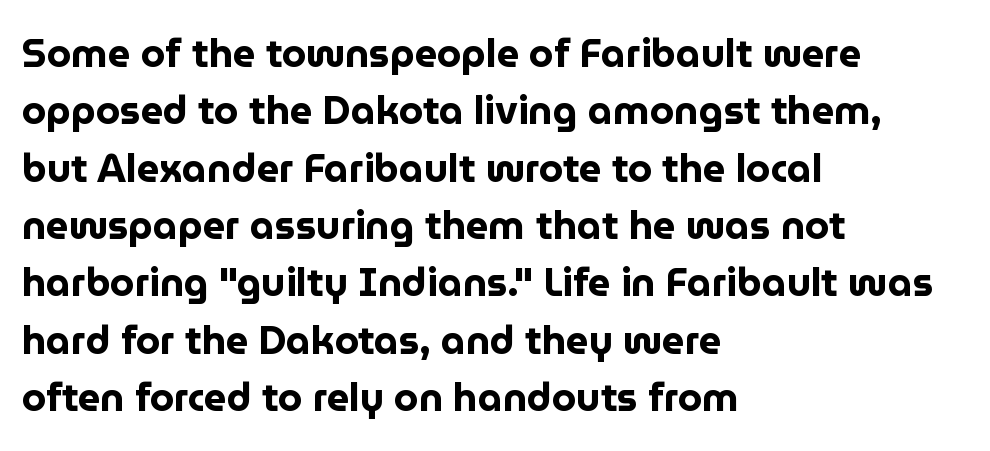
The image shows 39 px bold sans-serif type, upright; set left-aligned, normal line spacing (1.47x), normal letter spacing, not underlined; low stroke contrast and a medium x-height.
